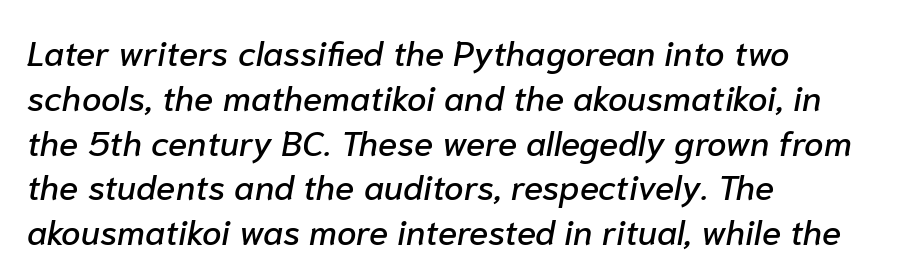
{"italic": "yes", "lean": "right", "slant_degrees": 10, "width": "normal", "stroke_contrast": "low", "x_height": "medium", "monospaced": "no", "underline": "no", "align": "left", "line_spacing": "normal", "line_spacing_ratio": 1.28, "letter_spacing": "normal", "letter_spacing_em": 0.0, "glyph_px": 35}
